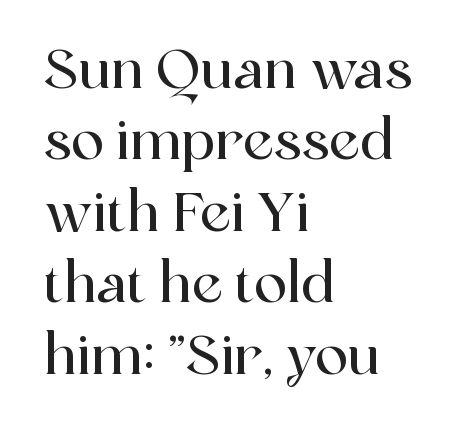
The image shows 55 px serif type, upright; set left-aligned, normal line spacing (1.3x), normal letter spacing, not underlined; a medium x-height.
